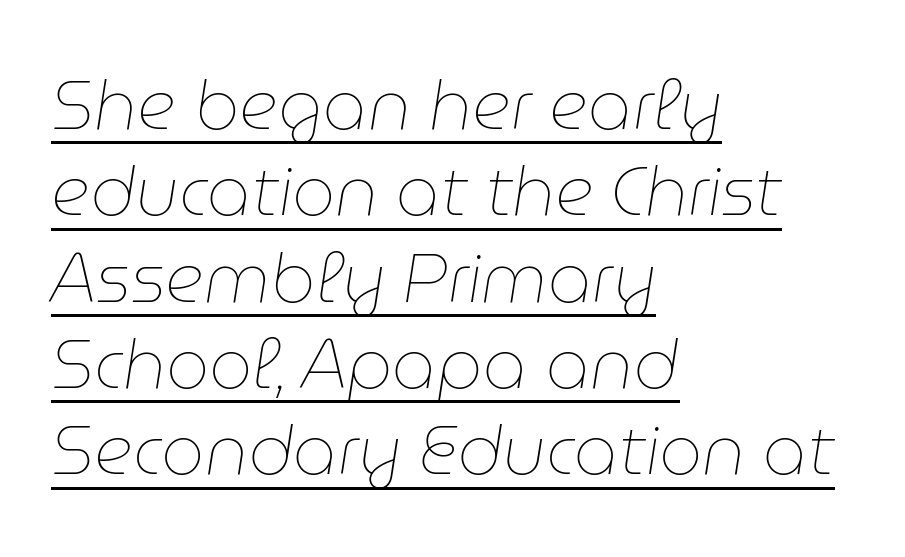
Q: Is the text bold? A: No.
Q: Is the text italic (slanted)? A: Yes, it leans right by about 9 degrees.
Q: Is the text underlined? A: Yes.
Q: How is the paragraph aligned? A: Left-aligned.
Q: Is the spacing between letters normal or unusually wide? A: Normal.
Q: Is the spacing between lines tight, normal or loose? A: Normal.
Q: Width (condensed, normal, or wide)? A: Normal.
Q: Stroke contrast? A: Low.
Q: x-height? A: Medium.
Q: Monospaced? A: No.
